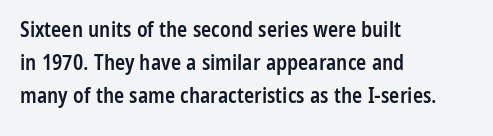
A typesetter would call this zero additional tracking. The foot of each line stays bare and open. Whoever set this chose a conventional vertical rhythm. Short and long lines alike share a common starting point at left. Stems and bowls a touch heavier than normal — semibold. The lettering stays uniformly vertical, giving the passage a roman look.
